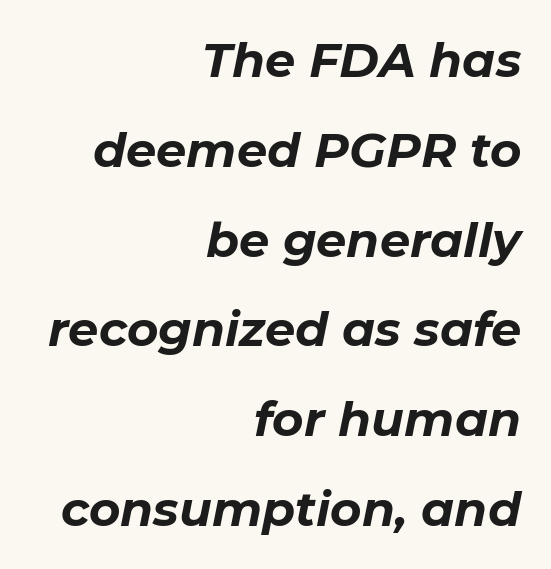
Q: Is the text bold? A: Yes.
Q: Is the text italic (slanted)? A: Yes, it leans right by about 11 degrees.
Q: Is the text underlined? A: No.
Q: How is the paragraph aligned? A: Right-aligned.
Q: Is the spacing between letters normal or unusually wide? A: Normal.
Q: Width (condensed, normal, or wide)? A: Normal.
Q: Stroke contrast? A: Low.
Q: x-height? A: Medium.
Q: Monospaced? A: No.
